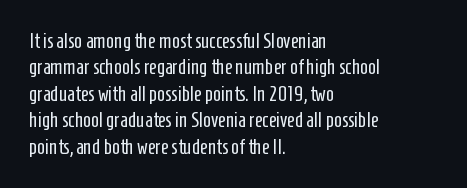
Q: Is the text bold? A: No.
Q: Is the text italic (slanted)? A: No, it is upright.
Q: Is the text underlined? A: No.
Q: How is the paragraph aligned? A: Left-aligned.
Q: Is the spacing between letters normal or unusually wide? A: Normal.
Q: Is the spacing between lines tight, normal or loose? A: Normal.
